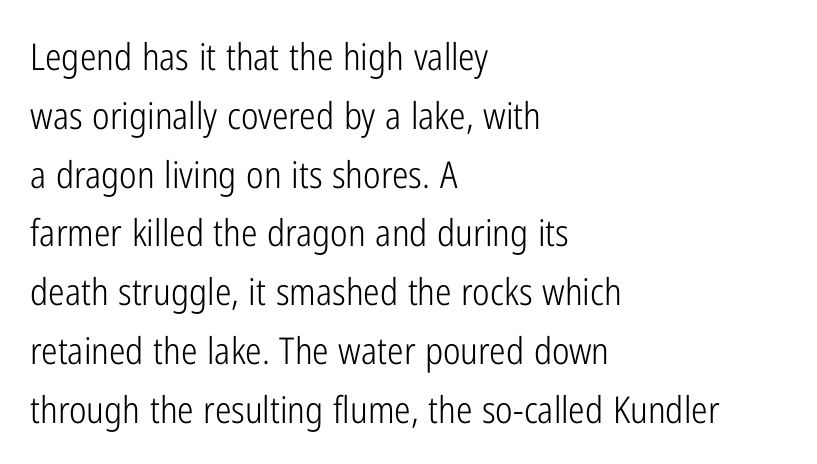
In terms of letterspacing, this is plain default setting. Glance below the letters and you will spot only blank space. Varying glyph widths throughout — classic text-font behaviour. These lines sit exactly where default settings would place them.
